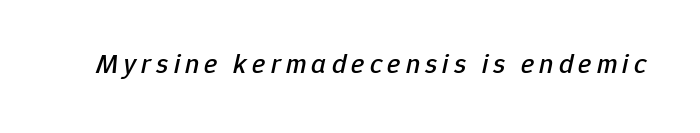
{"italic": "yes", "lean": "right", "slant_degrees": 12, "width": "normal", "stroke_contrast": "low", "x_height": "medium", "monospaced": "no", "underline": "no", "glyph_px": 28}
